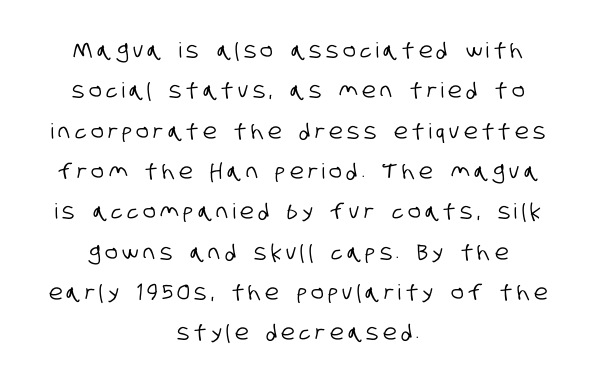
The image shows 21 px text type; set centered, loose line spacing (1.92x), unusually wide letter spacing (+0.22 em), not underlined.
